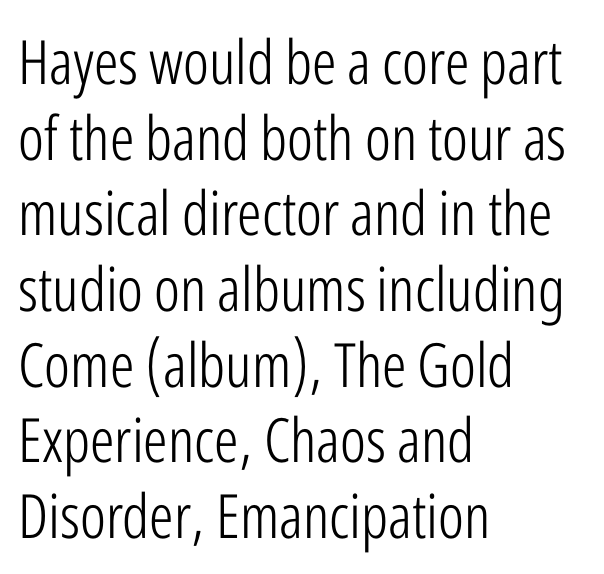
Italic? Not at all — the glyphs are vertical. The letters carry no serifs — their stems end cleanly without finishing strokes. This rendering uses left alignment, leaving the right contour irregular. The strip under each line holds only bare page.
